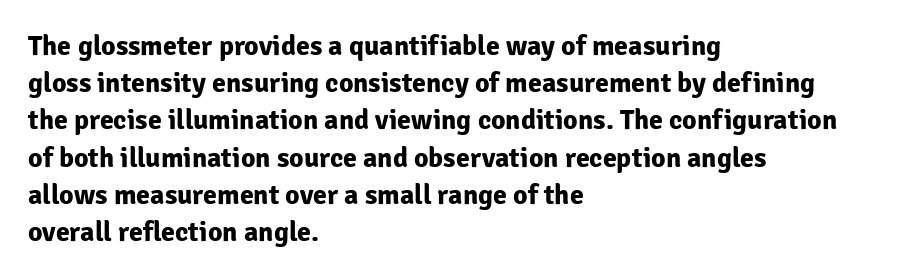
{"serif": "no", "italic": "no", "bold": "yes", "weight": "bold", "width": "normal", "stroke_contrast": "low", "x_height": "medium", "monospaced": "no", "underline": "no", "align": "left", "line_spacing": "normal", "line_spacing_ratio": 1.33, "letter_spacing": "normal", "letter_spacing_em": 0.0, "glyph_px": 28}
